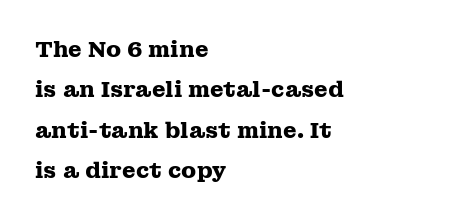
Q: Is the text bold? A: Yes.
Q: Is the text italic (slanted)? A: No, it is upright.
Q: Is the text underlined? A: No.
Q: How is the paragraph aligned? A: Left-aligned.
Q: Is the spacing between letters normal or unusually wide? A: Normal.
